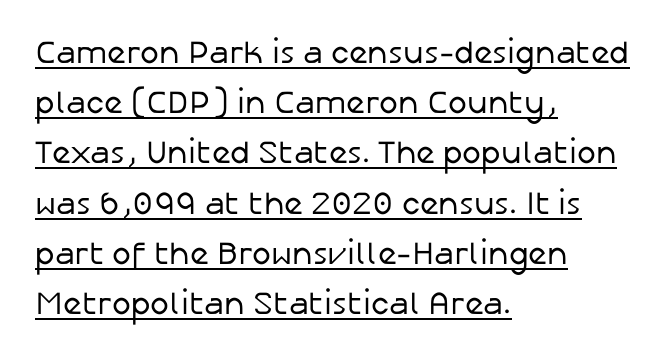
The image shows 32 px regular-weight sans-serif type, upright; set left-aligned, normal line spacing (1.57x), normal letter spacing, underlined; low stroke contrast and a medium x-height.
